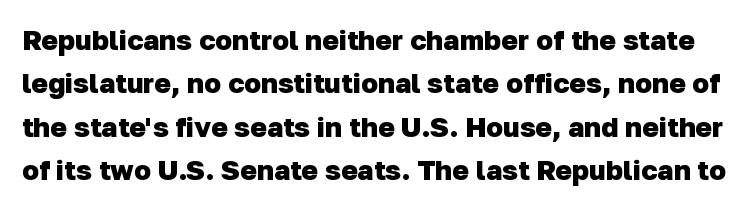
Proportional: the letters do not fall into vertical columns. Between one letter and the next there's only the usual sliver of space. Emphasis by weight is at full strength: bold. Quick note: underline off.
